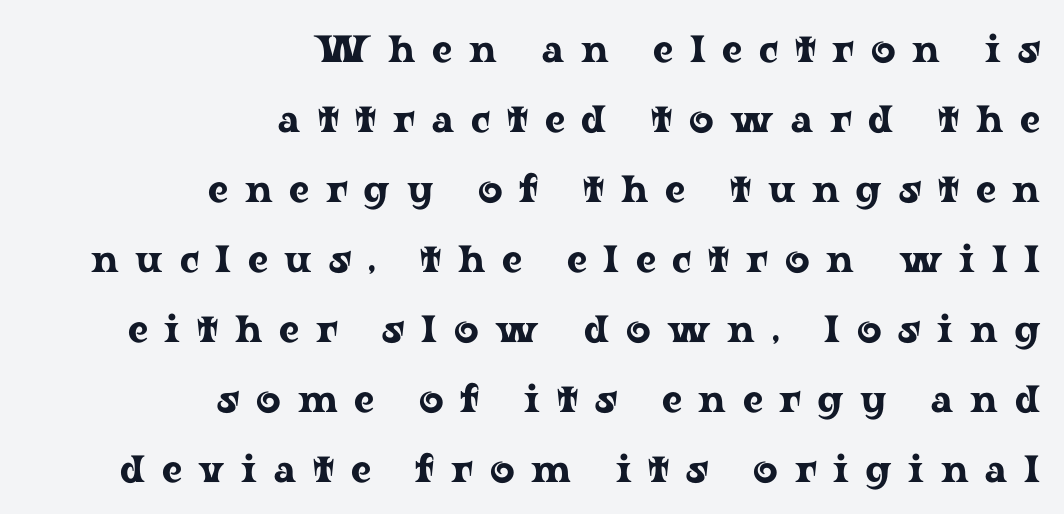
Notice how the passage keeps a crisp vertical edge on the right only. Typographically, this falls in the serif category. The rendering inserts visible extra space after every character. Posture: straight, roman, zero tilt. The face used here is proportionally spaced, like ordinary book or web type. Anything drawn beneath the words? Only blank space.
